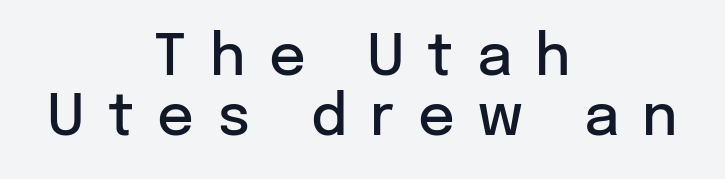
The image shows 57 px semibold sans-serif type, upright; set centered, tight line spacing (1.06x), unusually wide letter spacing (+0.41 em), not underlined; low stroke contrast and a medium x-height.
